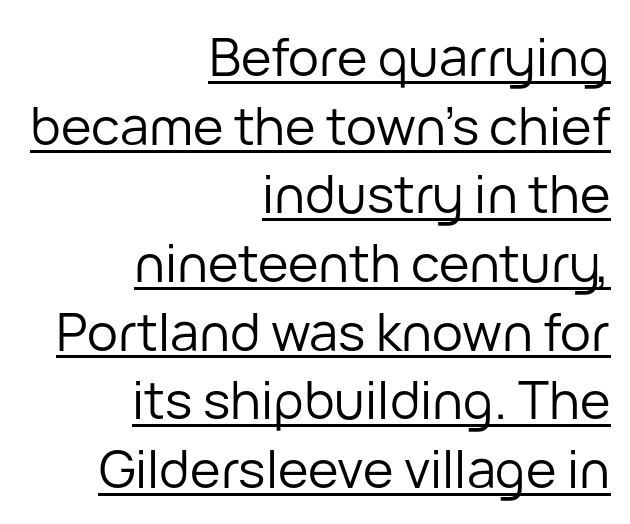
{"serif": "no", "italic": "no", "bold": "no", "weight": "regular", "width": "normal", "stroke_contrast": "low", "x_height": "medium", "monospaced": "no", "underline": "yes", "align": "right", "line_spacing": "normal", "line_spacing_ratio": 1.32, "letter_spacing": "normal", "letter_spacing_em": 0.0, "glyph_px": 52}
